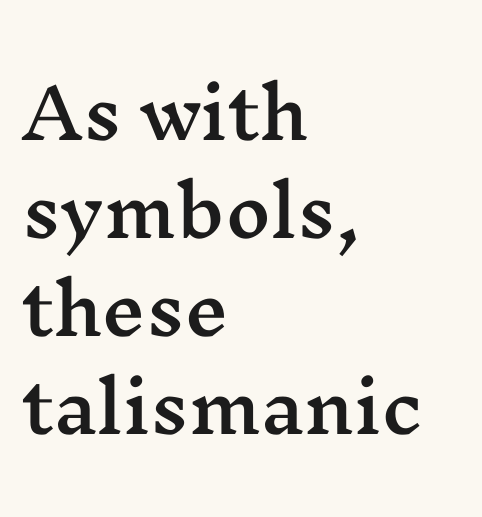
The image shows 69 px wide serif type, upright; set left-aligned, normal line spacing (1.42x), normal letter spacing, not underlined; medium stroke contrast and a medium x-height.
